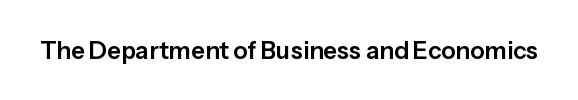
Q: Is the text italic (slanted)? A: No, it is upright.
Q: Is the text underlined? A: No.
Q: Is the spacing between letters normal or unusually wide? A: Normal.
